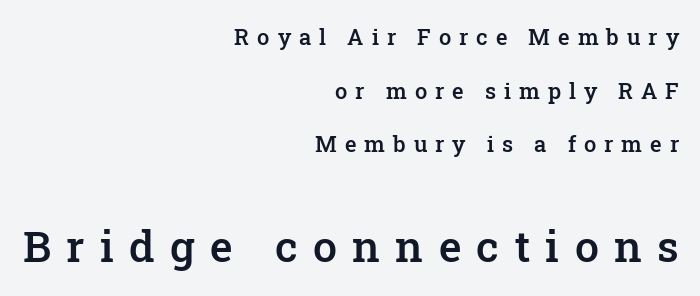
The strip under each line holds only bare page. Does the leading feel generous? Absolutely, it's lavish. The text was rendered using a seriffed face with decorative stroke endings. Set as a demibold, roughly 600 on the weight scale. What stands out about the letter spacing? Its width — letters are far apart.
